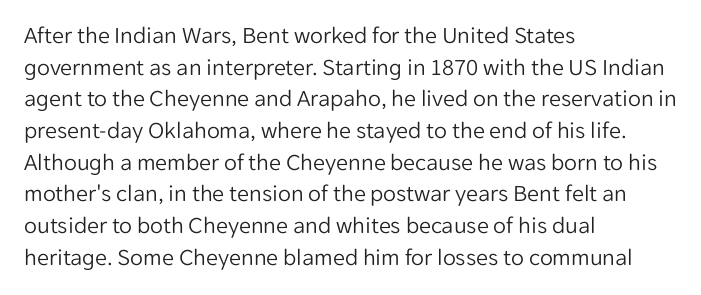
The image shows 24 px text type, upright; set left-aligned, normal line spacing (1.32x), normal letter spacing, not underlined.
